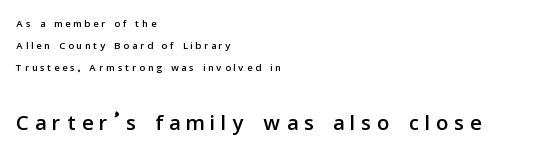
{"serif": "no", "italic": "no", "width": "normal", "stroke_contrast": "low", "x_height": "medium", "monospaced": "no", "underline": "no", "align": "left", "line_spacing": "normal", "line_spacing_ratio": 1.57, "letter_spacing": "wide", "letter_spacing_em": 0.22, "larger_block": "second", "size_ratio": 2.14, "glyph_px": 30}
